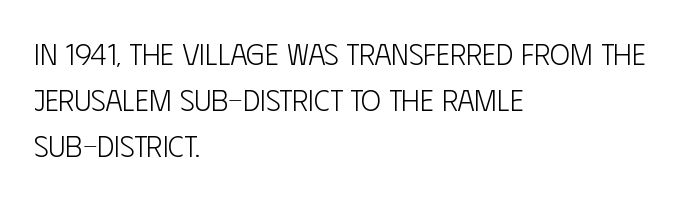
The image shows 30 px light, condensed sans-serif type, upright; set left-aligned, normal line spacing (1.54x), normal letter spacing, not underlined; low stroke contrast and a large x-height.
